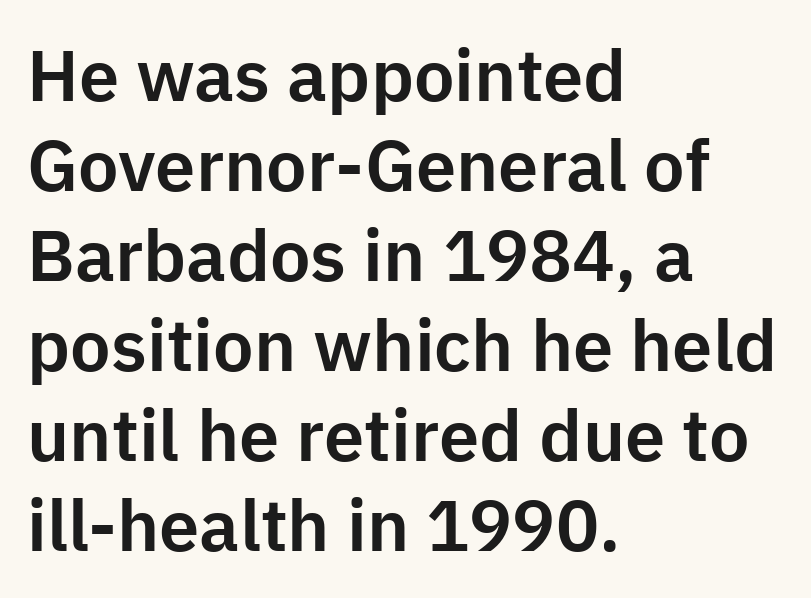
{"serif": "no", "italic": "no", "width": "normal", "stroke_contrast": "low", "x_height": "medium", "monospaced": "no", "underline": "no", "align": "left", "line_spacing": "normal", "line_spacing_ratio": 1.25, "letter_spacing": "normal", "letter_spacing_em": 0.0, "glyph_px": 72}
